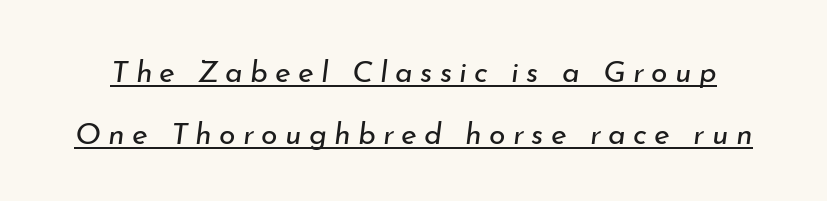
Q: Is the text bold? A: No.
Q: Is the text italic (slanted)? A: Yes, it leans right by about 7 degrees.
Q: Is the text underlined? A: Yes.
Q: Is the spacing between letters normal or unusually wide? A: Unusually wide.
Q: Is the spacing between lines tight, normal or loose? A: Loose.
Q: Width (condensed, normal, or wide)? A: Normal.
Q: Stroke contrast? A: Low.
Q: x-height? A: Small.
Q: Monospaced? A: No.
